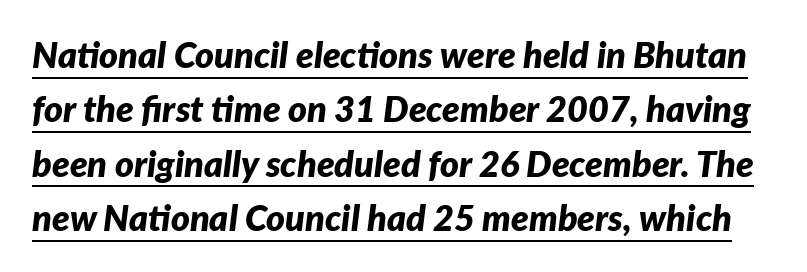
The image shows 36 px bold type, italic (leaning right); set normal line spacing (1.51x), normal letter spacing, underlined; low stroke contrast and a medium x-height.
